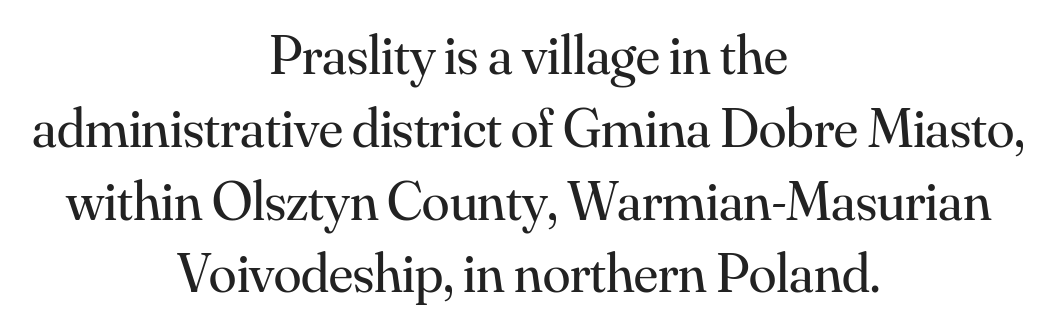
Normally led — the rows are evenly, conventionally spaced. The type sits square on the baseline with zero lean. Glyph-to-glyph distance matches everyday printed text. Horizontal alignment here is central, giving a formal, balanced look.
